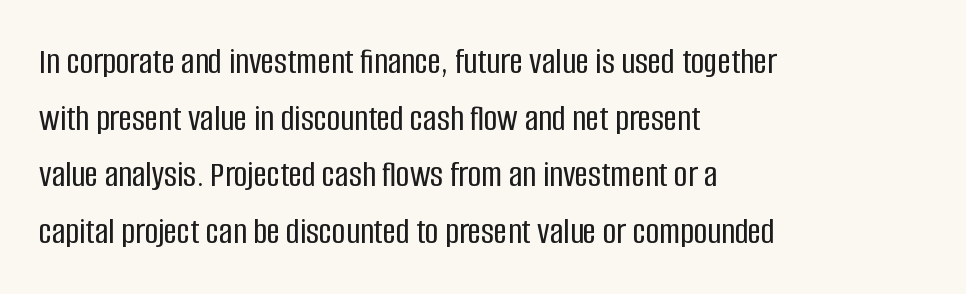
The image shows 37 px condensed sans-serif type, upright; set left-aligned, normal line spacing (1.53x), normal letter spacing, not underlined; low stroke contrast and a large x-height.
